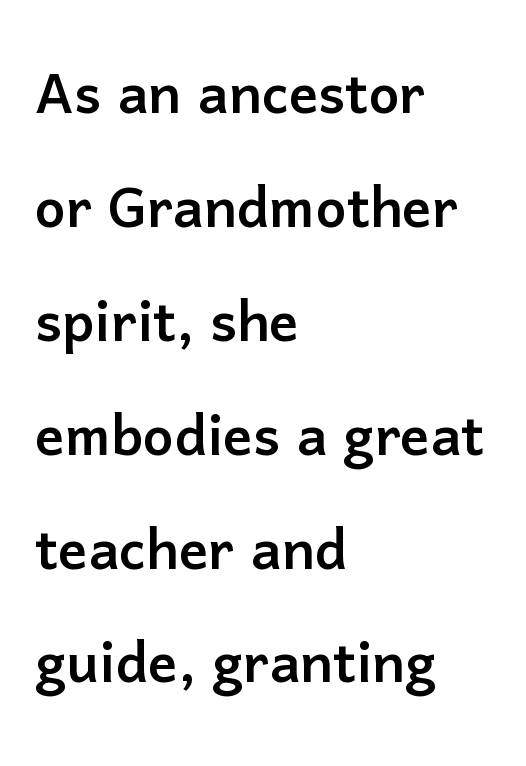
Q: Is the text italic (slanted)? A: No, it is upright.
Q: Is the typeface a serif or a sans-serif typeface? A: Sans-serif.
Q: Is the text underlined? A: No.
Q: How is the paragraph aligned? A: Left-aligned.
Q: Is the spacing between letters normal or unusually wide? A: Normal.
Q: Is the spacing between lines tight, normal or loose? A: Normal.
Q: Width (condensed, normal, or wide)? A: Normal.
Q: Stroke contrast? A: Low.
Q: x-height? A: Medium.
Q: Monospaced? A: No.
